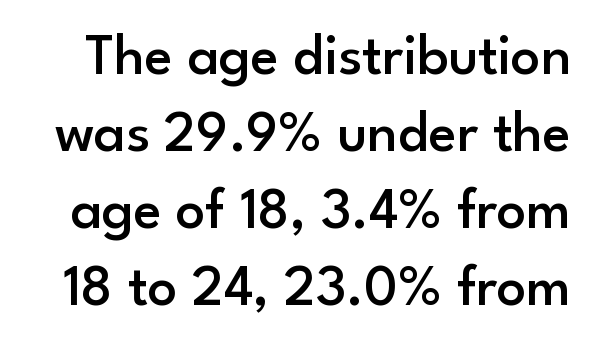
The block of text has a typical density, with ordinary space between rows. Look at the stroke-to-counter ratio: somewhat heavy, a semibold. Check under the words: just untouched page. Each letter keeps its own natural width here, so spacing adapts to shape.
